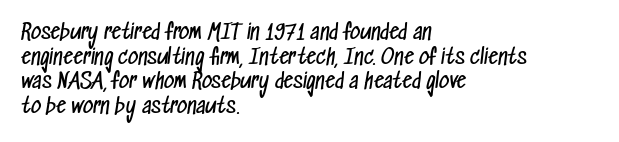
The image shows 20 px text type; set left-aligned, line spacing 1.23x, normal letter spacing, not underlined.
